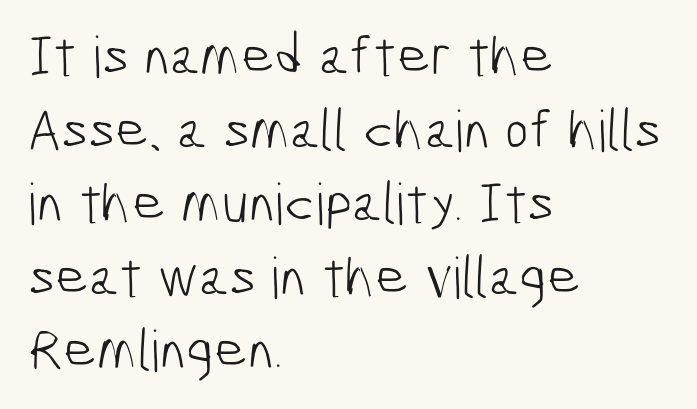
The image shows 57 px light, condensed sans-serif type; set left-aligned, normal line spacing (1.29x), normal letter spacing, not underlined; low stroke contrast and a medium x-height.
